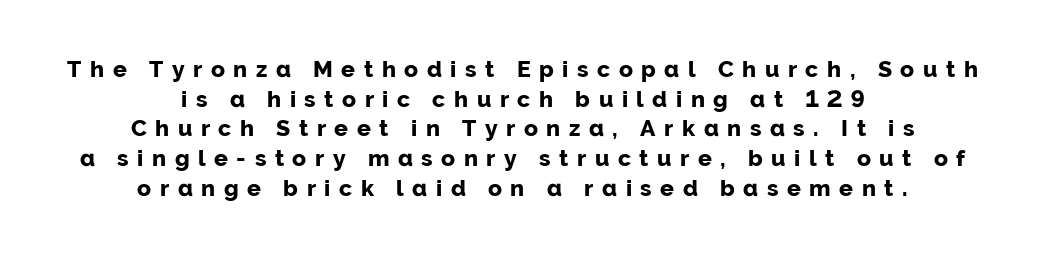
{"italic": "no", "bold": "yes", "underline": "no", "align": "center", "line_spacing": "normal", "line_spacing_ratio": 1.29, "letter_spacing": "wide", "letter_spacing_em": 0.37, "glyph_px": 23}
